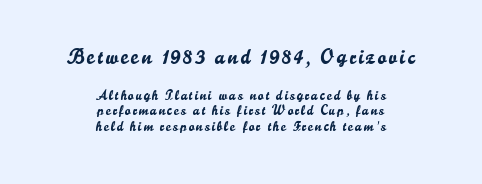
Q: Is the text italic (slanted)? A: Yes.
Q: Is the text underlined? A: No.
Q: How is the paragraph aligned? A: Centered.
Q: Is the spacing between lines tight, normal or loose? A: Tight.
Q: Which block of text is set in a larger size, the first (top) or the second (bottom)? A: The first (top) one.
